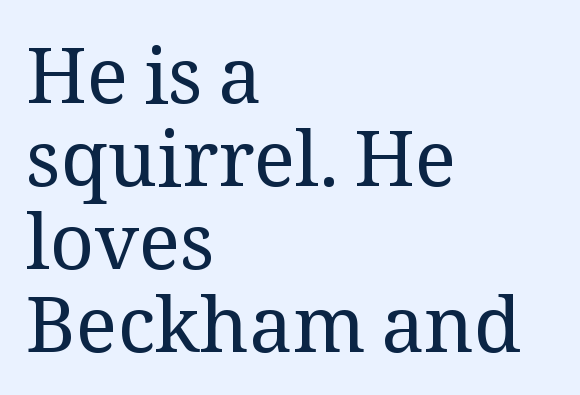
The image shows 77 px regular-weight serif type, upright; set left-aligned, tight line spacing (1.08x), normal letter spacing, not underlined; medium stroke contrast and a medium x-height.
